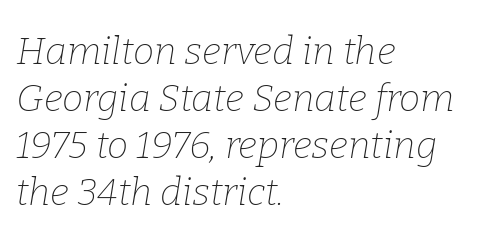
{"serif": "yes", "italic": "yes", "lean": "right", "slant_degrees": 9, "bold": "no", "weight": "thin", "width": "normal", "stroke_contrast": "low", "x_height": "medium", "monospaced": "no", "underline": "no", "align": "left", "line_spacing_ratio": 1.24, "letter_spacing": "normal", "letter_spacing_em": 0.0, "glyph_px": 38}
